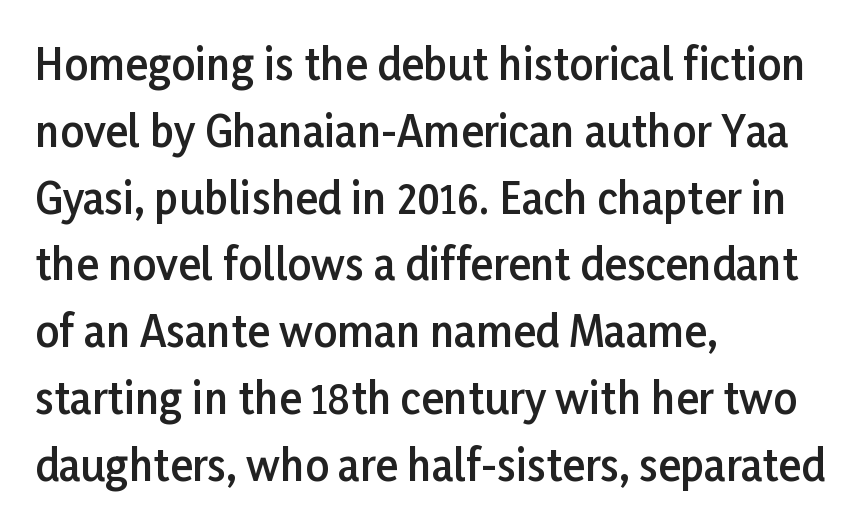
The line texture is even and compact thanks to regular tracking. Varying glyph widths throughout — classic text-font behaviour. What's the leading like? Ordinary, nothing unusual. If you drew a ruler down the left edge, every line would touch it. Descender tails drop into unmarked territory.
